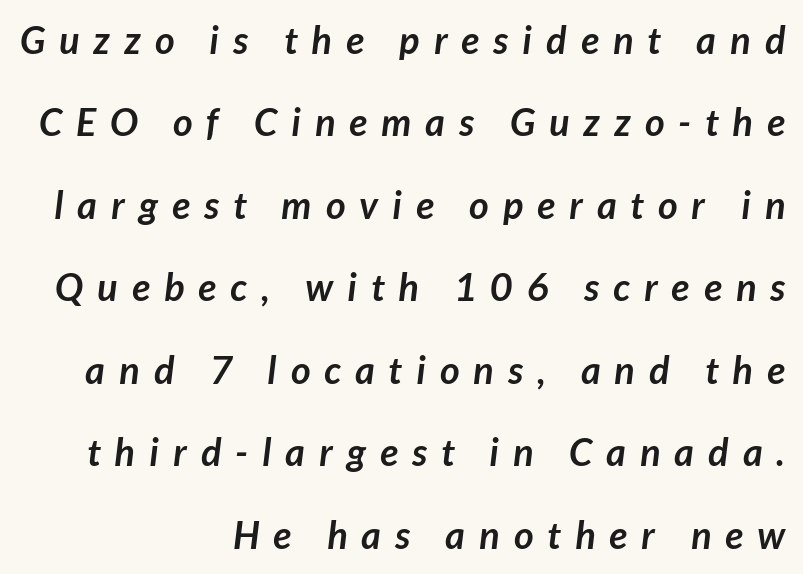
The image shows 38 px semibold sans-serif type; set right-aligned, loose line spacing (2.17x), unusually wide letter spacing (+0.37 em), not underlined; low stroke contrast and a medium x-height.
